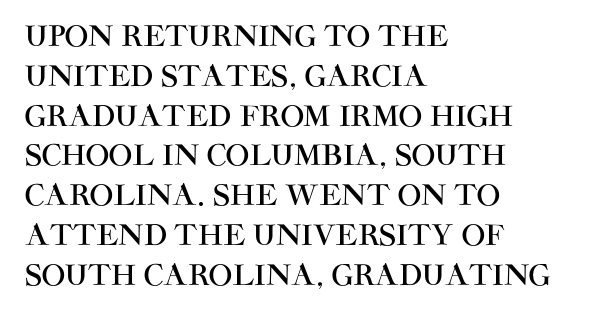
The image shows 28 px sans-serif type, upright; set left-aligned, normal line spacing (1.42x), normal letter spacing, not underlined; high stroke contrast and a large x-height.
